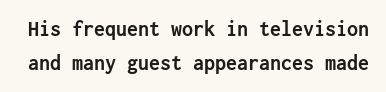
Underlining? Definitely not there. The vertical gap from one line to the next is medium. Glyph-to-glyph distance matches everyday printed text. Italic? Not at all — the glyphs are vertical. Weight check: bold — yes, fully.
